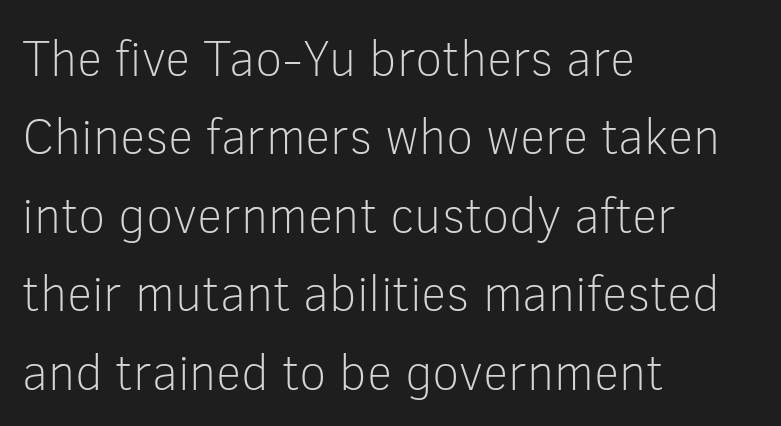
Does extra space separate the letters? No, they use regular spacing. The strokes are not fattened; the text isn't bold. Upright lettering throughout. You could not count columns in this text — the font is proportionally spaced.
